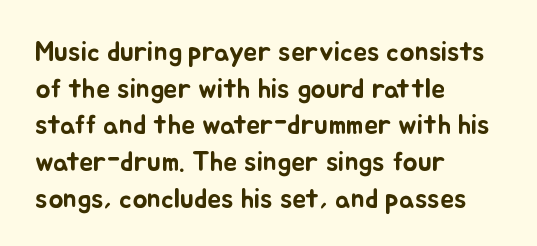
Q: Is the text italic (slanted)? A: No, it is upright.
Q: Is the text underlined? A: No.
Q: How is the paragraph aligned? A: Left-aligned.
Q: Is the spacing between letters normal or unusually wide? A: Normal.
Q: Is the spacing between lines tight, normal or loose? A: Normal.
Q: Width (condensed, normal, or wide)? A: Normal.
Q: Stroke contrast? A: Low.
Q: x-height? A: Small.
Q: Monospaced? A: No.
